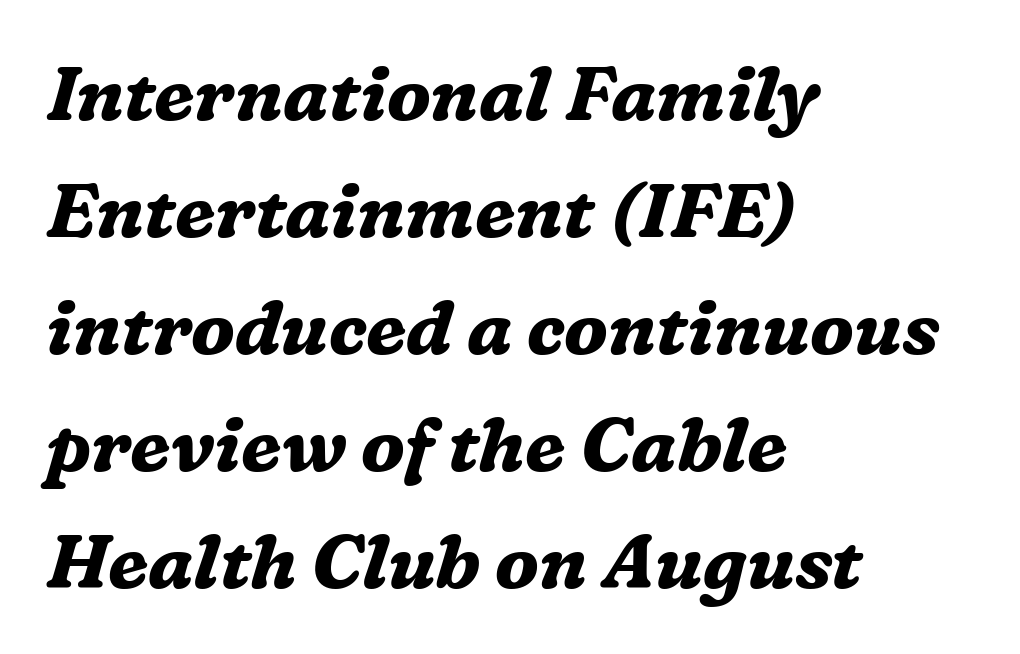
Q: Is the text bold? A: Yes.
Q: Is the text italic (slanted)? A: Yes, it leans right by about 16 degrees.
Q: Is the typeface a serif or a sans-serif typeface? A: Serif.
Q: Is the text underlined? A: No.
Q: How is the paragraph aligned? A: Left-aligned.
Q: Is the spacing between letters normal or unusually wide? A: Normal.
Q: Is the spacing between lines tight, normal or loose? A: Normal.
Q: Width (condensed, normal, or wide)? A: Normal.
Q: Stroke contrast? A: Medium.
Q: x-height? A: Medium.
Q: Monospaced? A: No.
